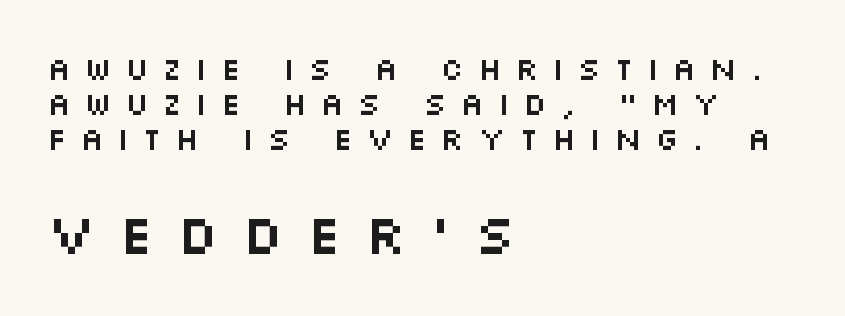
Q: Is the text italic (slanted)? A: No, it is upright.
Q: Is the typeface a serif or a sans-serif typeface? A: Sans-serif.
Q: Is the text underlined? A: No.
Q: How is the paragraph aligned? A: Left-aligned.
Q: Is the spacing between letters normal or unusually wide? A: Unusually wide.
Q: Is the spacing between lines tight, normal or loose? A: Tight.
Q: Which block of text is set in a larger size, the first (top) or the second (bottom)? A: The second (bottom) one.
Q: Width (condensed, normal, or wide)? A: Wide.
Q: Stroke contrast? A: Medium.
Q: x-height? A: Large.
Q: Monospaced? A: No.
